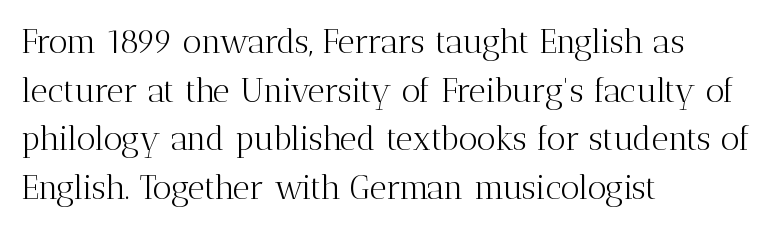
The image shows 33 px light serif type, upright; set left-aligned, normal line spacing (1.47x), normal letter spacing, not underlined; medium stroke contrast and a medium x-height.
